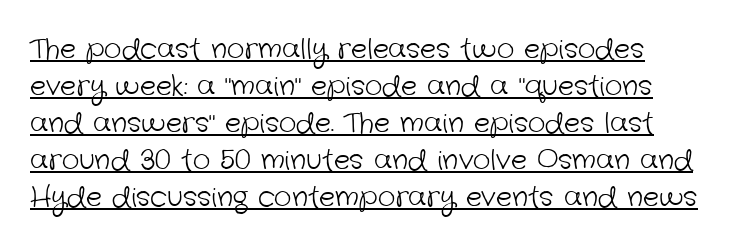
The lines sit at an ordinary, default distance from one another. The line texture is even and compact thanks to regular tracking. Is the stroke heavy? The answer is a plain regular-or-lighter. Honestly, the underline is the first thing you notice here.
